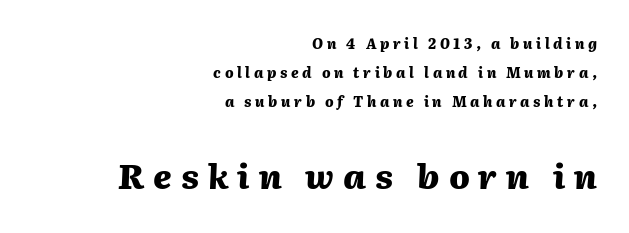
{"italic": "yes", "lean": "right", "slant_degrees": 2, "bold": "yes", "weight": "heavy", "width": "normal", "stroke_contrast": "medium", "x_height": "medium", "monospaced": "no", "underline": "no", "align": "right", "line_spacing": "loose", "line_spacing_ratio": 2.08, "letter_spacing": "wide", "letter_spacing_em": 0.26, "larger_block": "second", "size_ratio": 2.43, "glyph_px": 34}
